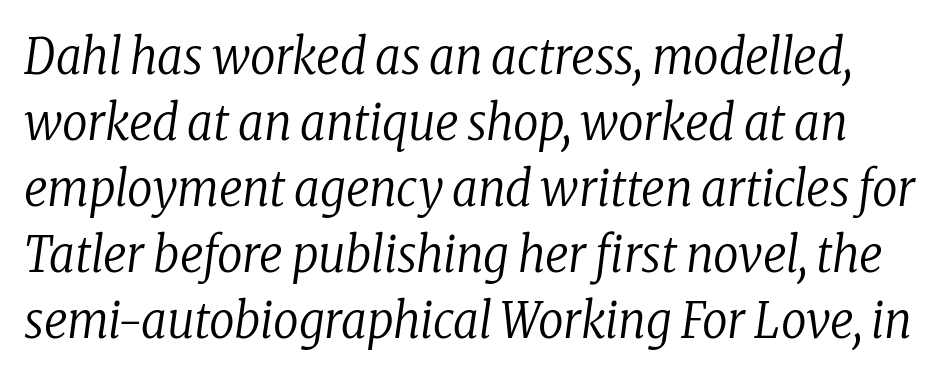
Q: Is the text bold? A: No.
Q: Is the text italic (slanted)? A: Yes, it leans right by about 8 degrees.
Q: Is the typeface a serif or a sans-serif typeface? A: Serif.
Q: Is the text underlined? A: No.
Q: Is the spacing between letters normal or unusually wide? A: Normal.
Q: Is the spacing between lines tight, normal or loose? A: Normal.
Q: Width (condensed, normal, or wide)? A: Condensed.
Q: Stroke contrast? A: Low.
Q: x-height? A: Medium.
Q: Monospaced? A: No.
